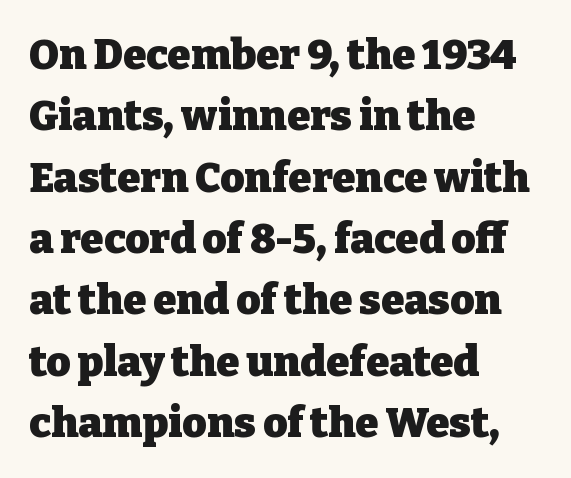
Q: Is the text bold? A: Yes.
Q: Is the text italic (slanted)? A: No, it is upright.
Q: Is the typeface a serif or a sans-serif typeface? A: Serif.
Q: Is the text underlined? A: No.
Q: How is the paragraph aligned? A: Left-aligned.
Q: Is the spacing between letters normal or unusually wide? A: Normal.
Q: Is the spacing between lines tight, normal or loose? A: Normal.
Q: Width (condensed, normal, or wide)? A: Normal.
Q: Stroke contrast? A: Low.
Q: x-height? A: Medium.
Q: Monospaced? A: No.
